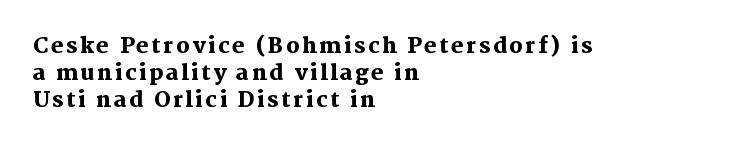
Q: Is the text bold? A: Yes.
Q: Is the text italic (slanted)? A: No, it is upright.
Q: Is the text underlined? A: No.
Q: How is the paragraph aligned? A: Left-aligned.
Q: Is the spacing between lines tight, normal or loose? A: Normal.
